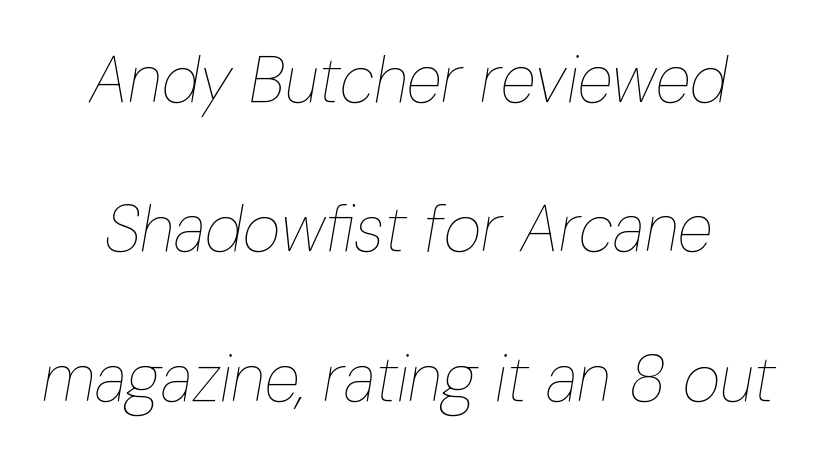
{"italic": "yes", "lean": "right", "slant_degrees": 10, "bold": "no", "weight": "thin", "width": "condensed", "stroke_contrast": "low", "x_height": "medium", "monospaced": "no", "underline": "no", "line_spacing": "loose", "line_spacing_ratio": 2.3, "letter_spacing": "normal", "letter_spacing_em": 0.0, "glyph_px": 65}
